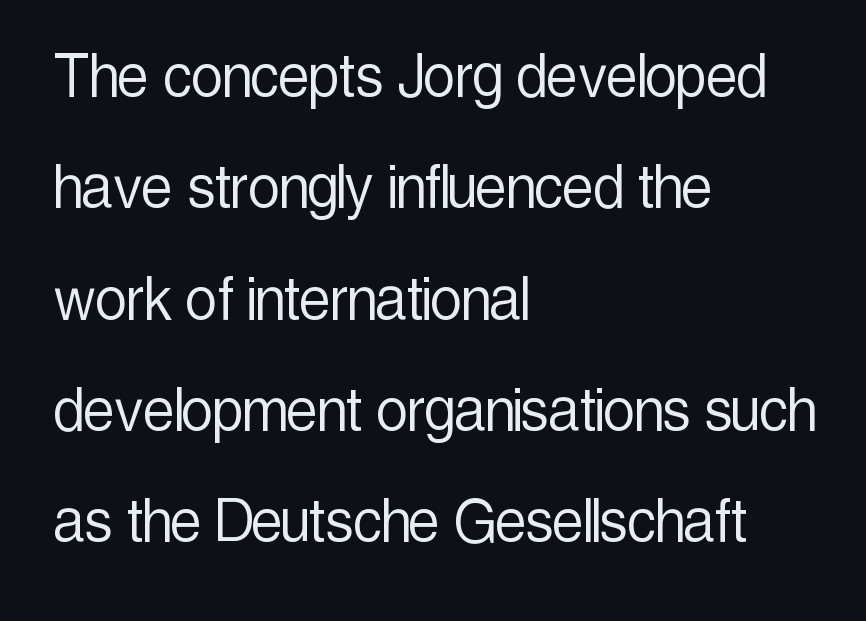
Q: Is the text bold? A: No.
Q: Is the text italic (slanted)? A: No, it is upright.
Q: Is the typeface a serif or a sans-serif typeface? A: Sans-serif.
Q: Is the text underlined? A: No.
Q: How is the paragraph aligned? A: Left-aligned.
Q: Is the spacing between letters normal or unusually wide? A: Normal.
Q: Is the spacing between lines tight, normal or loose? A: Normal.
Q: Width (condensed, normal, or wide)? A: Condensed.
Q: x-height? A: Medium.
Q: Monospaced? A: No.
